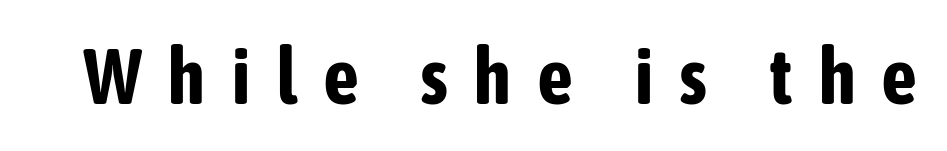
{"serif": "no", "italic": "no", "bold": "yes", "weight": "bold", "width": "condensed", "stroke_contrast": "low", "x_height": "medium", "monospaced": "no", "underline": "no", "letter_spacing": "wide", "letter_spacing_em": 0.32, "glyph_px": 79}
